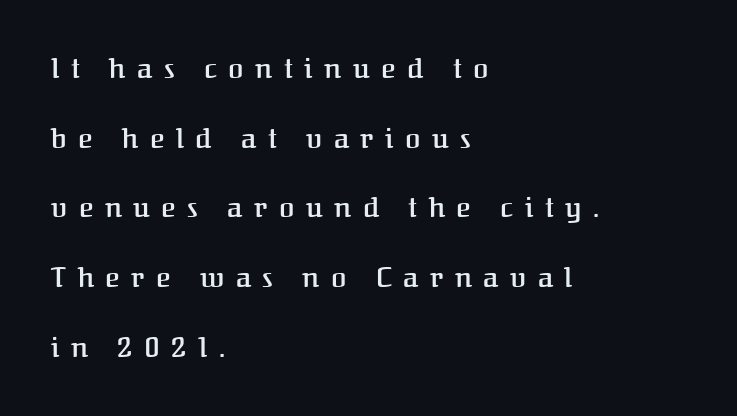
The image shows 28 px semibold serif type, upright; set left-aligned, loose line spacing (2.49x), unusually wide letter spacing (+0.41 em), not underlined; medium stroke contrast and a medium x-height.
